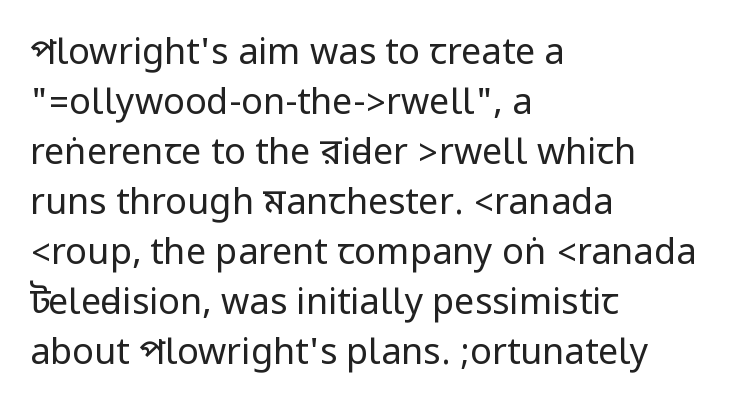
Q: Is the text bold? A: No.
Q: Is the text italic (slanted)? A: No, it is upright.
Q: Is the typeface a serif or a sans-serif typeface? A: Sans-serif.
Q: Is the text underlined? A: No.
Q: How is the paragraph aligned? A: Left-aligned.
Q: Is the spacing between letters normal or unusually wide? A: Normal.
Q: Is the spacing between lines tight, normal or loose? A: Normal.
Q: Width (condensed, normal, or wide)? A: Condensed.
Q: Stroke contrast? A: Low.
